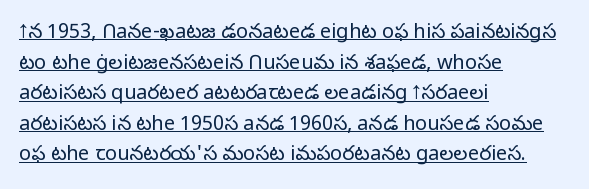
The designer left line spacing at the default. No italicization has been applied; the sample stays upright. Compared with typical body copy, the letter spacing here is the same. Vertical stems look standard width or narrower in stroke.
